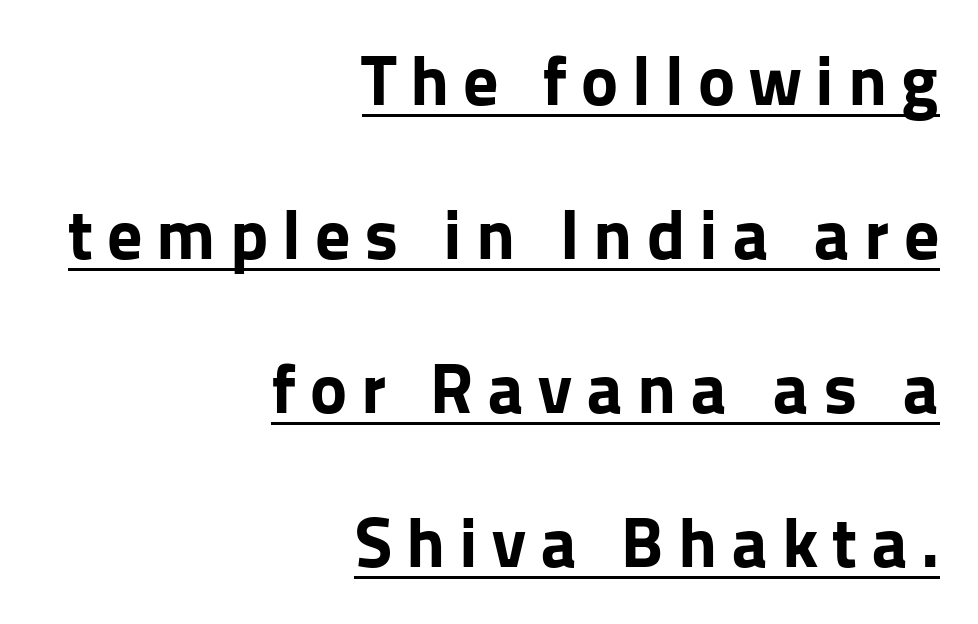
Q: Is the text bold? A: Yes.
Q: Is the text italic (slanted)? A: No, it is upright.
Q: Is the typeface a serif or a sans-serif typeface? A: Sans-serif.
Q: Is the text underlined? A: Yes.
Q: How is the paragraph aligned? A: Right-aligned.
Q: Is the spacing between letters normal or unusually wide? A: Unusually wide.
Q: Is the spacing between lines tight, normal or loose? A: Loose.
Q: Width (condensed, normal, or wide)? A: Normal.
Q: Stroke contrast? A: Low.
Q: x-height? A: Medium.
Q: Monospaced? A: No.
